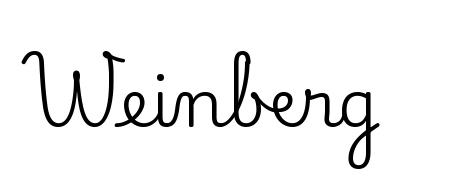
Q: Is the text italic (slanted)? A: No, it is upright.
Q: Is the typeface a serif or a sans-serif typeface? A: Serif.
Q: Is the text underlined? A: No.
Q: Is the spacing between letters normal or unusually wide? A: Normal.
Q: Width (condensed, normal, or wide)? A: Normal.
Q: Stroke contrast? A: Low.
Q: x-height? A: Small.
Q: Monospaced? A: No.
